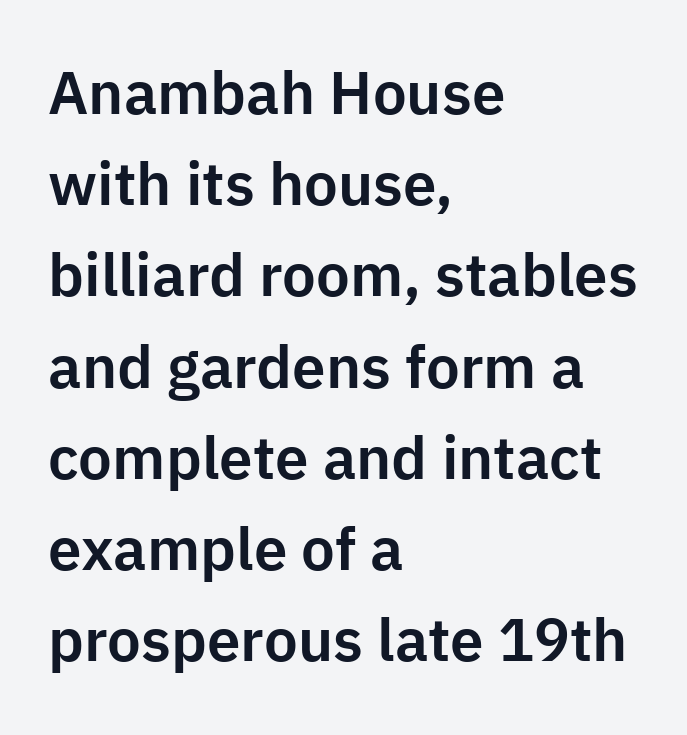
The image shows 60 px sans-serif type, upright; set left-aligned, normal line spacing (1.52x), normal letter spacing, not underlined; low stroke contrast and a medium x-height.
